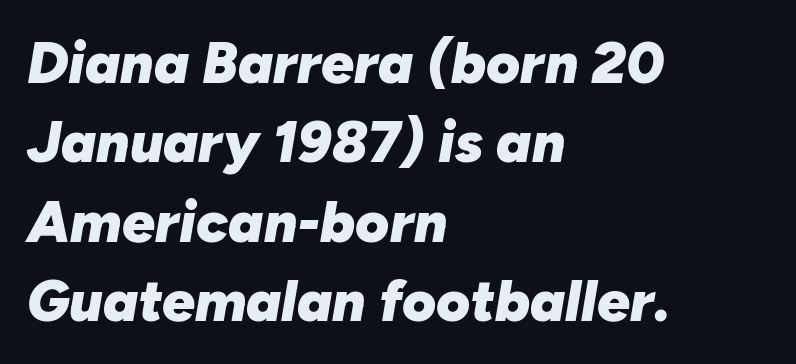
The image shows 58 px heavy type, italic (leaning right); set left-aligned, normal line spacing (1.37x), normal letter spacing, not underlined; low stroke contrast and a medium x-height.
